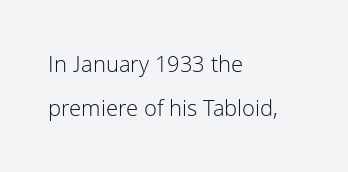
Honestly, the letter spacing is just normal — you wouldn't notice it. No letter is thick-stroked: the sample isn't bold. The words here are not underlined. The rag falls on the right side of this text block.
